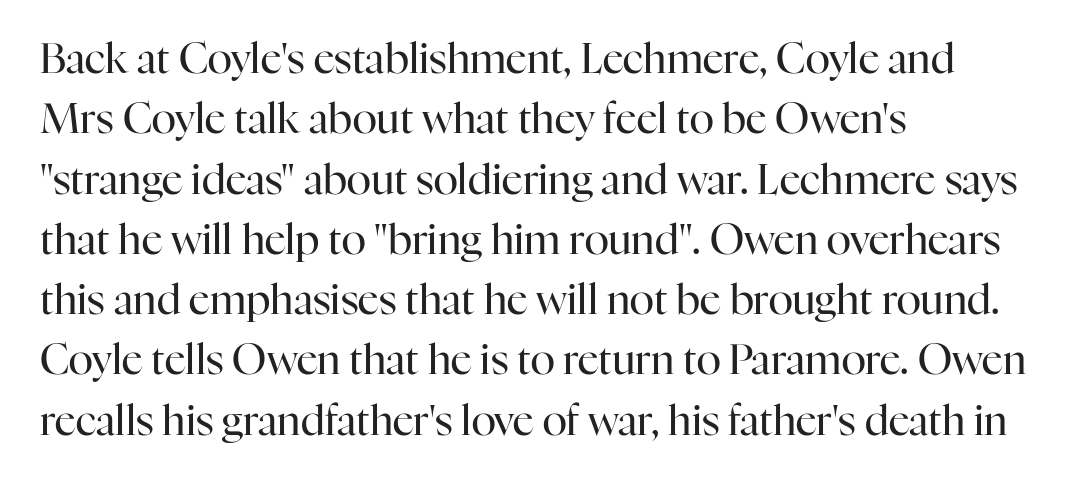
Notice how the passage keeps a crisp vertical edge on the left only. The passage shown stacks its lines at a standard gap. You could not count columns in this text — the font is proportionally spaced. The strokes are not fattened; the text isn't bold. The face used here is rendered with its standard letterfit. No word sits above an underline.
